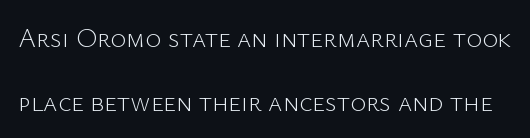
Q: Is the text bold? A: No.
Q: Is the text italic (slanted)? A: No, it is upright.
Q: Is the text underlined? A: No.
Q: Is the spacing between letters normal or unusually wide? A: Normal.
Q: Is the spacing between lines tight, normal or loose? A: Loose.
